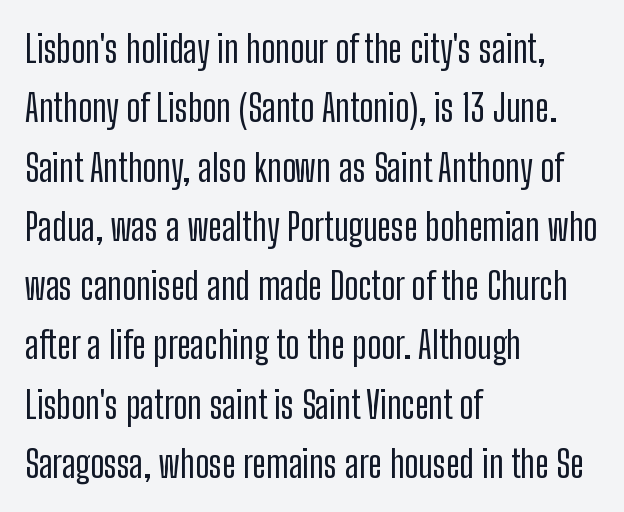
{"serif": "no", "italic": "no", "width": "condensed", "stroke_contrast": "low", "x_height": "medium", "monospaced": "no", "underline": "no", "align": "left", "line_spacing": "normal", "line_spacing_ratio": 1.56, "letter_spacing": "normal", "letter_spacing_em": 0.0, "glyph_px": 38}
